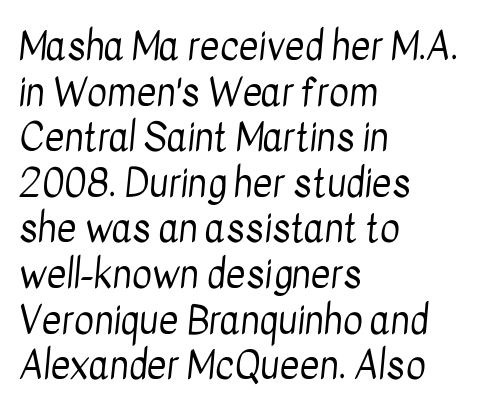
{"serif": "no", "bold": "no", "weight": "regular", "width": "condensed", "stroke_contrast": "low", "x_height": "medium", "monospaced": "no", "underline": "no", "align": "left", "line_spacing_ratio": 1.2, "letter_spacing": "normal", "letter_spacing_em": 0.0, "glyph_px": 38}
